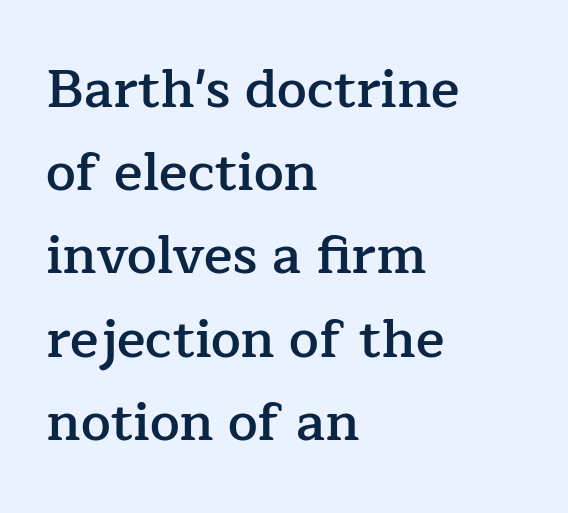
These lines are set flush left with a ragged right edge. A typesetter would label this face a serif. There is no visible air inserted between adjacent glyphs. The axis of the letterforms is exactly vertical.
